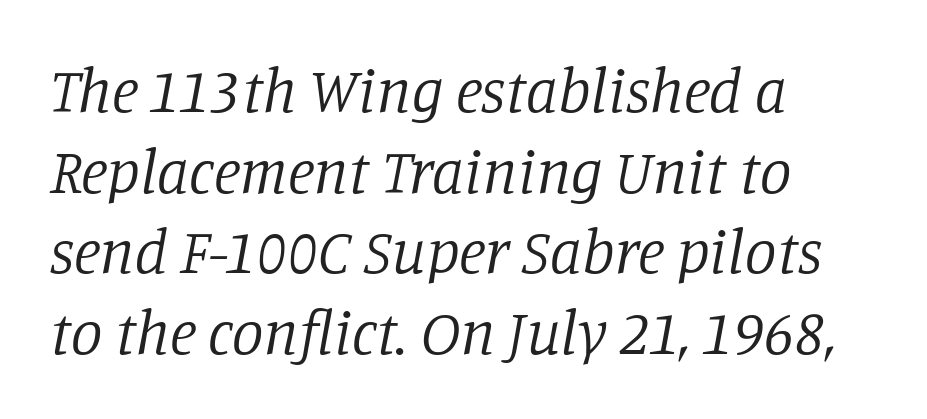
{"serif": "yes", "italic": "yes", "lean": "right", "slant_degrees": 11, "bold": "no", "weight": "regular", "width": "normal", "stroke_contrast": "low", "x_height": "large", "monospaced": "no", "underline": "no", "align": "left", "line_spacing": "normal", "line_spacing_ratio": 1.28, "letter_spacing": "normal", "letter_spacing_em": 0.0, "glyph_px": 63}
